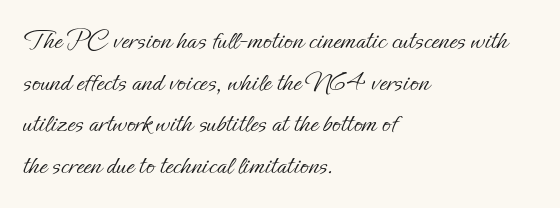
Bare-footed words on every line. Is the type heavy? It reads as light-to-regular instead. Line beginnings align vertically; line endings do not. In terms of letterspacing, this is plain default setting.
